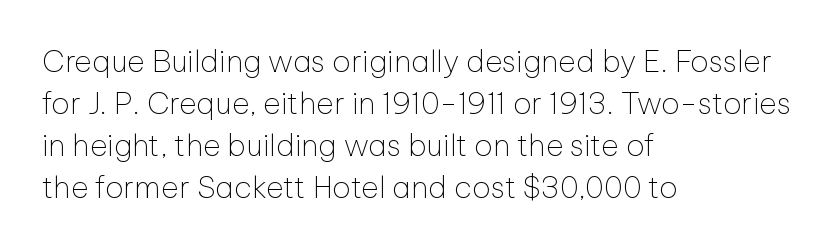
The image shows 30 px thin sans-serif type, upright; set left-aligned, normal line spacing (1.4x), normal letter spacing, not underlined; low stroke contrast and a medium x-height.
